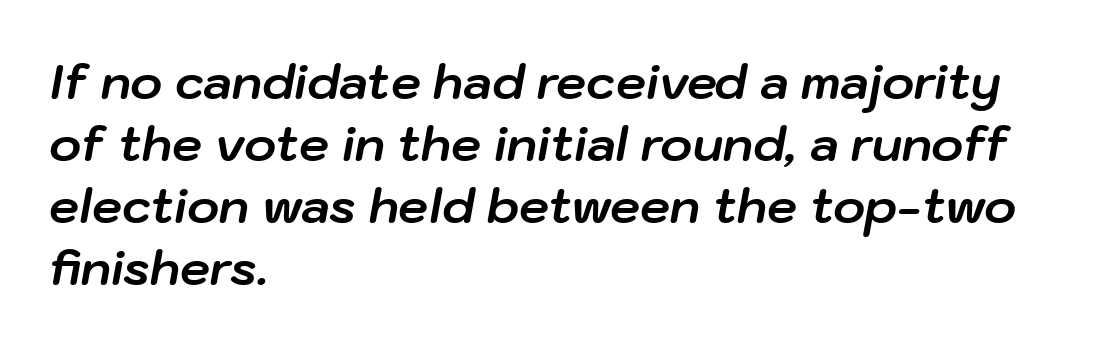
{"italic": "yes", "lean": "right", "slant_degrees": 10, "bold": "yes", "weight": "bold", "width": "normal", "stroke_contrast": "low", "x_height": "medium", "monospaced": "no", "underline": "no", "align": "left", "line_spacing": "normal", "line_spacing_ratio": 1.29, "letter_spacing": "normal", "letter_spacing_em": 0.0, "glyph_px": 48}
